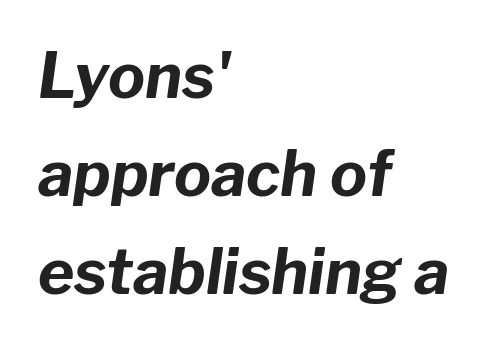
The block of text has a typical density, with ordinary space between rows. Observe the lean: these are italic letterforms. The rendering uses a bold face; every stroke is thick and dark. The text block is weighted toward the left margin, trailing off unevenly rightward. The gap between lines stays unmarked. The passage shown is typed in a proportional face where columns would drift.
